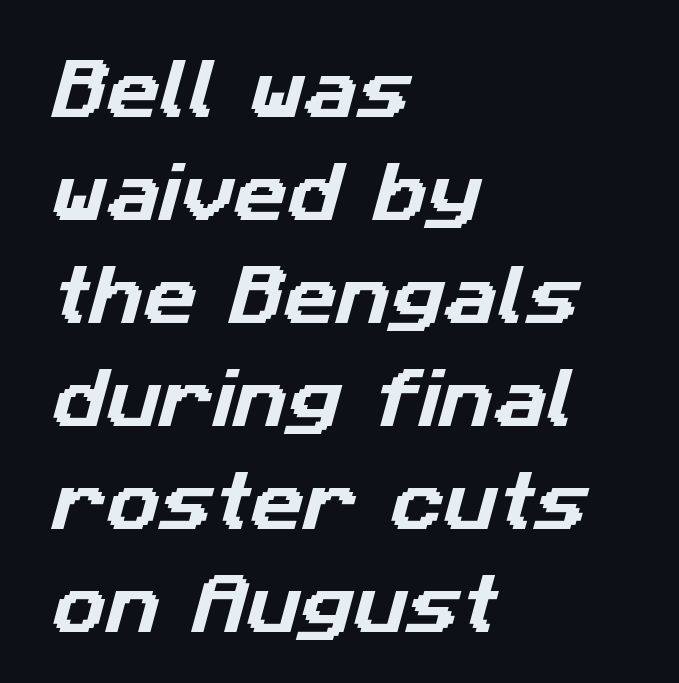
Teacher's note: observe the even left margin — that is flush-left alignment. Serif or sans? Sans — the stroke terminals are bare. Letter spacing: default. The line-height multiplier appears to be the usual default. Plain, unruled lines of type.
